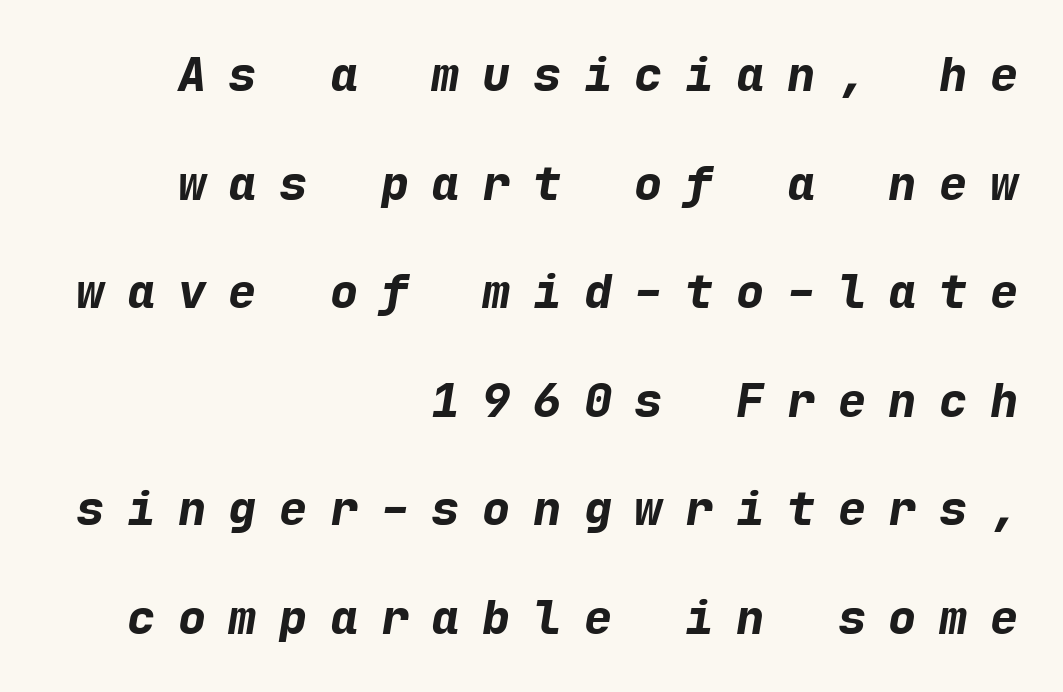
Q: Is the text bold? A: Yes.
Q: Is the text italic (slanted)? A: Yes, it leans right by about 9 degrees.
Q: Is the text underlined? A: No.
Q: How is the paragraph aligned? A: Right-aligned.
Q: Is the spacing between letters normal or unusually wide? A: Unusually wide.
Q: Is the spacing between lines tight, normal or loose? A: Loose.
Q: Width (condensed, normal, or wide)? A: Normal.
Q: Stroke contrast? A: Low.
Q: x-height? A: Medium.
Q: Monospaced? A: Yes.
